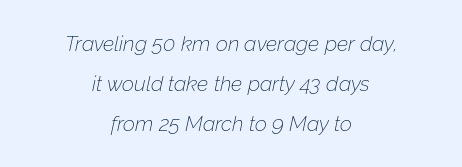
{"italic": "yes", "lean": "right", "slant_degrees": 12, "bold": "no", "underline": "no", "align": "center", "line_spacing": "loose", "line_spacing_ratio": 1.9, "letter_spacing": "normal", "letter_spacing_em": 0.0, "glyph_px": 21}
